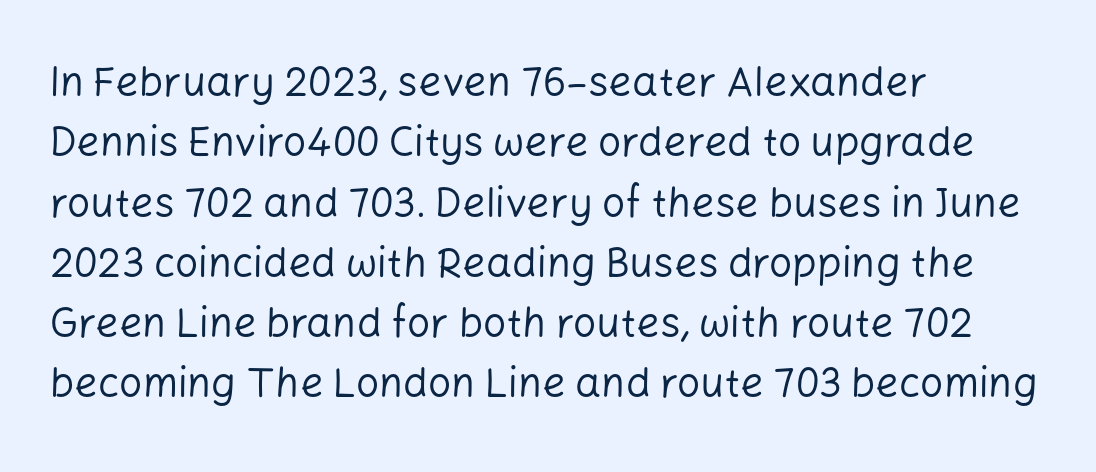
Q: Is the text bold? A: No.
Q: Is the text italic (slanted)? A: No, it is upright.
Q: Is the typeface a serif or a sans-serif typeface? A: Sans-serif.
Q: Is the text underlined? A: No.
Q: How is the paragraph aligned? A: Left-aligned.
Q: Is the spacing between letters normal or unusually wide? A: Normal.
Q: Is the spacing between lines tight, normal or loose? A: Normal.
Q: Width (condensed, normal, or wide)? A: Normal.
Q: Stroke contrast? A: Low.
Q: x-height? A: Medium.
Q: Monospaced? A: No.
